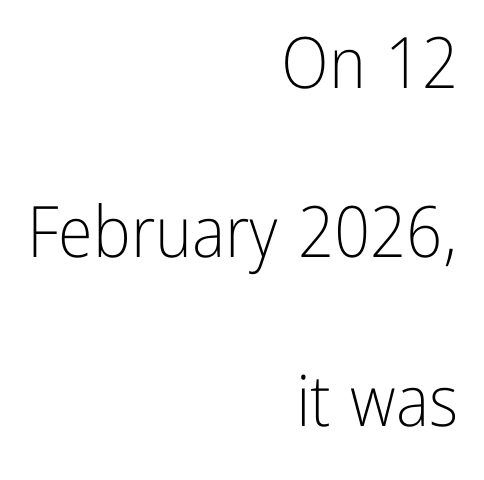
Q: Is the text bold? A: No.
Q: Is the text italic (slanted)? A: No, it is upright.
Q: Is the typeface a serif or a sans-serif typeface? A: Sans-serif.
Q: Is the text underlined? A: No.
Q: How is the paragraph aligned? A: Right-aligned.
Q: Is the spacing between letters normal or unusually wide? A: Normal.
Q: Is the spacing between lines tight, normal or loose? A: Loose.
Q: Width (condensed, normal, or wide)? A: Condensed.
Q: Stroke contrast? A: Low.
Q: x-height? A: Medium.
Q: Monospaced? A: No.
